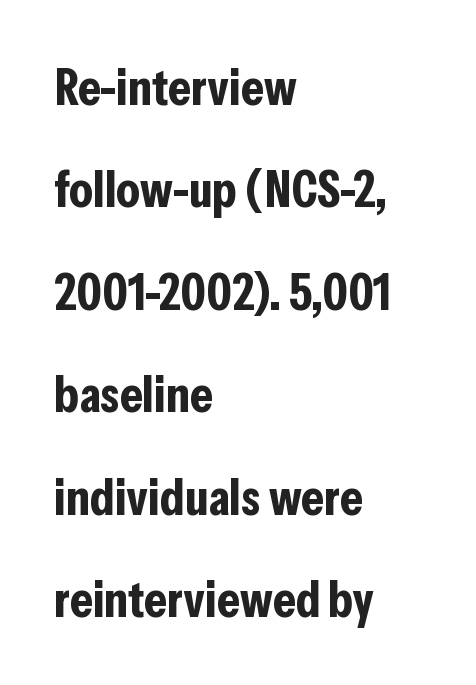
{"serif": "no", "italic": "no", "bold": "yes", "weight": "bold", "width": "condensed", "stroke_contrast": "low", "x_height": "medium", "monospaced": "no", "underline": "no", "align": "left", "line_spacing": "loose", "line_spacing_ratio": 1.97, "letter_spacing": "normal", "letter_spacing_em": 0.0, "glyph_px": 52}
